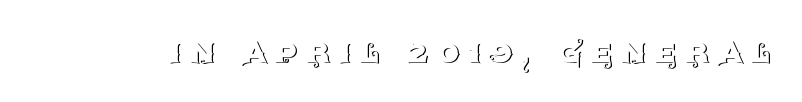
{"serif": "yes", "italic": "no", "bold": "no", "weight": "thin", "width": "normal", "stroke_contrast": "medium", "x_height": "large", "monospaced": "no", "underline": "no", "letter_spacing": "wide", "letter_spacing_em": 0.23, "glyph_px": 38}
